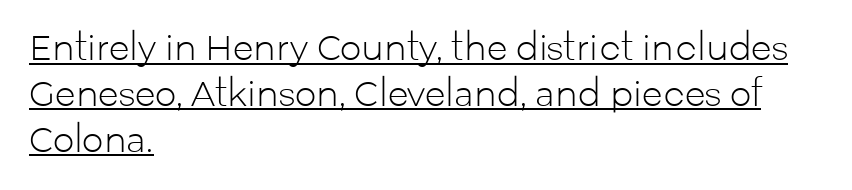
The image shows 34 px light sans-serif type, upright; set left-aligned, normal line spacing (1.35x), normal letter spacing, underlined; low stroke contrast and a medium x-height.
